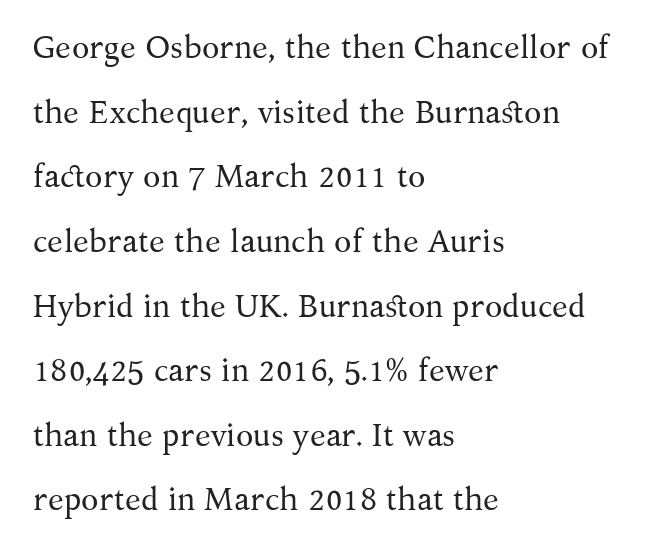
The image shows 32 px regular-weight serif type, upright; set left-aligned, loose line spacing (2.02x), normal letter spacing, not underlined; medium stroke contrast and a medium x-height.
